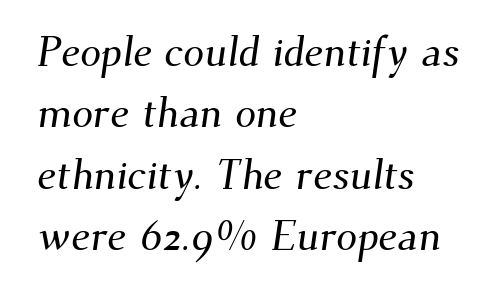
Each word holds together tightly as a unit, with standard inter-letter gaps. Interline gaps are of average width in this sample. A classic flush-left, rag-right setting is used for this passage. The passage shown is typed in a proportional face where columns would drift.
